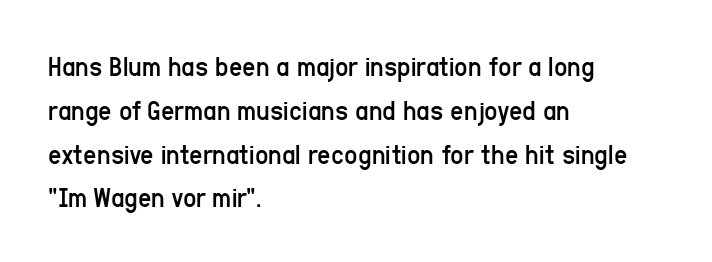
Proportional: the letters do not fall into vertical columns. Posture: upright roman. If you drew a ruler down the left edge, every line would touch it. The passage shown is not bold in any degree.
